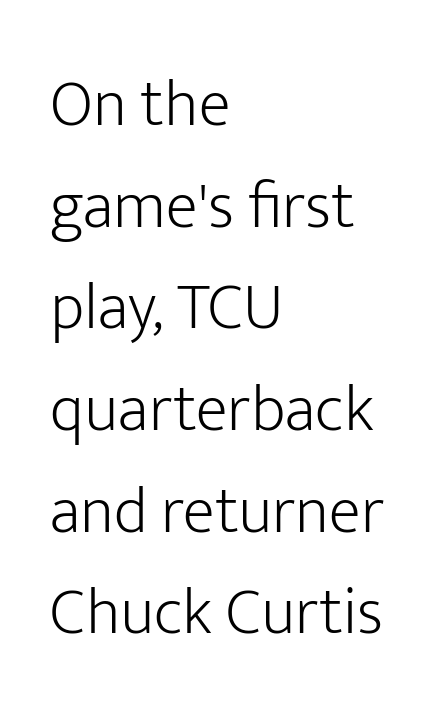
The image shows 66 px light sans-serif type, upright; set left-aligned, normal line spacing (1.54x), normal letter spacing, not underlined; low stroke contrast and a medium x-height.
